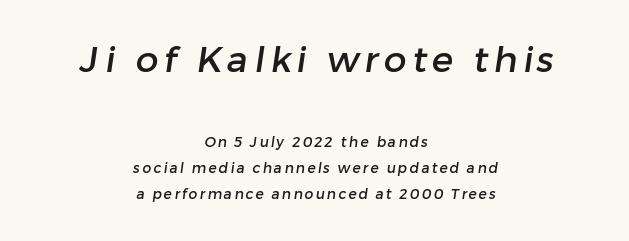
Q: Is the typeface a serif or a sans-serif typeface? A: Sans-serif.
Q: Is the text underlined? A: No.
Q: How is the paragraph aligned? A: Centered.
Q: Which block of text is set in a larger size, the first (top) or the second (bottom)? A: The first (top) one.
Q: Width (condensed, normal, or wide)? A: Normal.
Q: Stroke contrast? A: Low.
Q: x-height? A: Medium.
Q: Monospaced? A: No.
